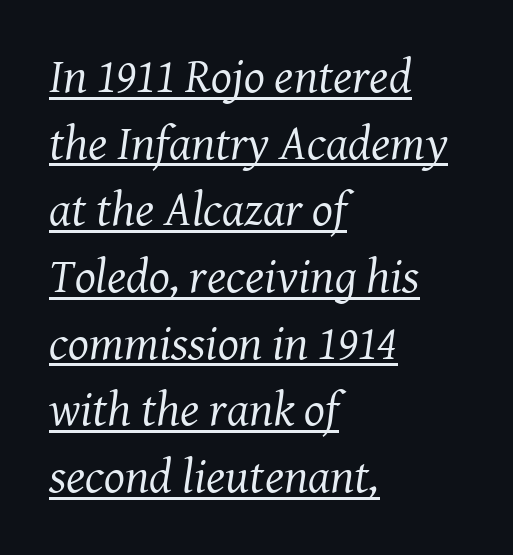
{"serif": "yes", "italic": "yes", "lean": "right", "slant_degrees": 8, "bold": "no", "weight": "regular", "width": "normal", "stroke_contrast": "medium", "x_height": "medium", "monospaced": "no", "underline": "yes", "align": "left", "line_spacing": "normal", "line_spacing_ratio": 1.36, "letter_spacing": "normal", "letter_spacing_em": 0.0, "glyph_px": 49}
